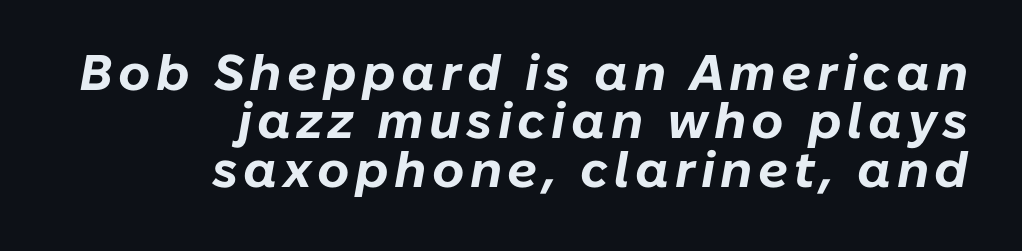
The image shows 50 px bold type, italic (leaning right); set right-aligned, tight line spacing (0.97x), not underlined; low stroke contrast and a medium x-height.
